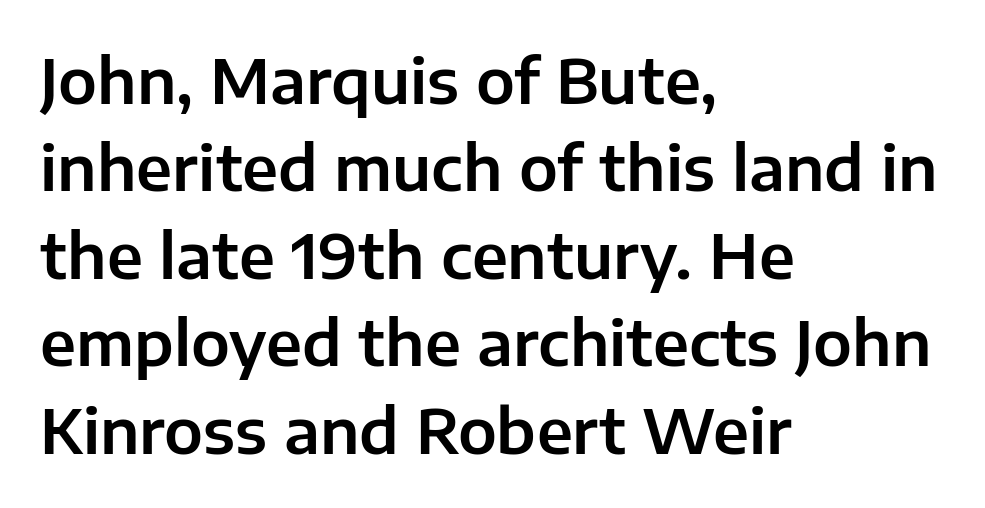
Q: Is the text italic (slanted)? A: No, it is upright.
Q: Is the typeface a serif or a sans-serif typeface? A: Sans-serif.
Q: Is the text underlined? A: No.
Q: How is the paragraph aligned? A: Left-aligned.
Q: Is the spacing between letters normal or unusually wide? A: Normal.
Q: Is the spacing between lines tight, normal or loose? A: Normal.
Q: Width (condensed, normal, or wide)? A: Normal.
Q: Stroke contrast? A: Low.
Q: x-height? A: Medium.
Q: Monospaced? A: No.
